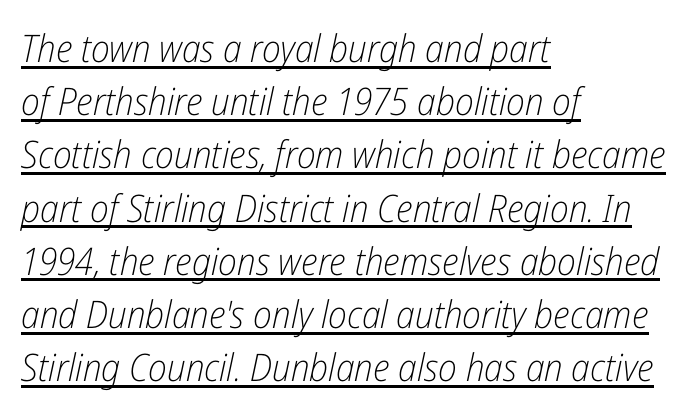
The image shows 38 px light, condensed type, italic (leaning right); set left-aligned, normal line spacing (1.4x), normal letter spacing, underlined; low stroke contrast and a medium x-height.
